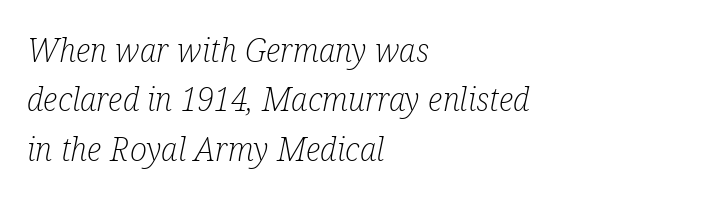
{"serif": "yes", "italic": "yes", "lean": "right", "slant_degrees": 12, "bold": "no", "weight": "light", "width": "condensed", "stroke_contrast": "low", "x_height": "medium", "monospaced": "no", "underline": "no", "align": "left", "line_spacing": "normal", "line_spacing_ratio": 1.54, "letter_spacing": "normal", "letter_spacing_em": 0.0, "glyph_px": 32}
